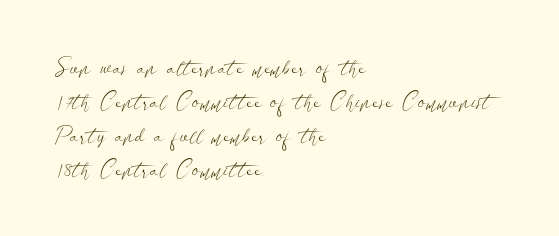
The image shows 22 px text type; set left-aligned, normal line spacing (1.55x), normal letter spacing, not underlined.
